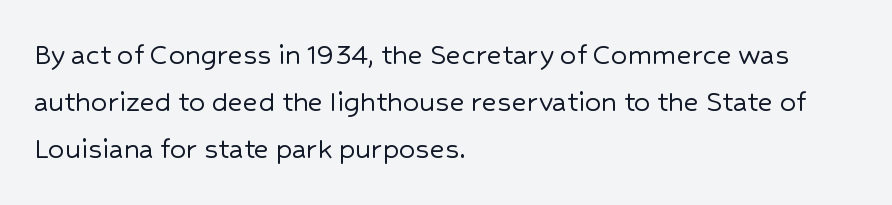
The image shows 32 px sans-serif type, upright; set left-aligned, normal line spacing (1.47x), normal letter spacing, not underlined; low stroke contrast and a medium x-height.
